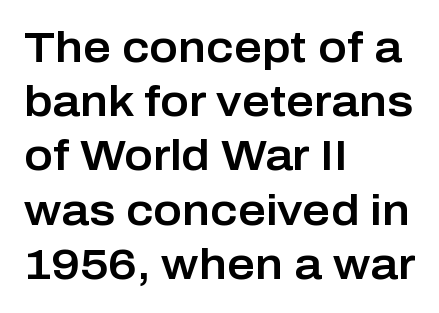
Q: Is the text italic (slanted)? A: No, it is upright.
Q: Is the typeface a serif or a sans-serif typeface? A: Sans-serif.
Q: Is the text underlined? A: No.
Q: How is the paragraph aligned? A: Left-aligned.
Q: Is the spacing between letters normal or unusually wide? A: Normal.
Q: Is the spacing between lines tight, normal or loose? A: Normal.
Q: Width (condensed, normal, or wide)? A: Normal.
Q: Stroke contrast? A: Low.
Q: x-height? A: Medium.
Q: Monospaced? A: No.
